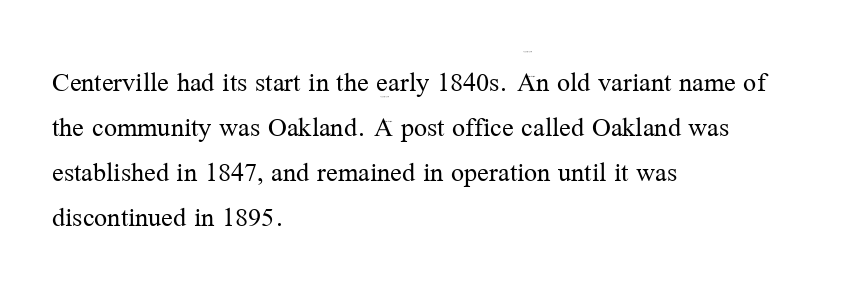
{"serif": "yes", "italic": "no", "bold": "no", "weight": "regular", "width": "normal", "stroke_contrast": "medium", "x_height": "medium", "monospaced": "no", "underline": "no", "align": "left", "line_spacing": "normal", "line_spacing_ratio": 1.55, "letter_spacing": "normal", "letter_spacing_em": 0.0, "glyph_px": 29}
